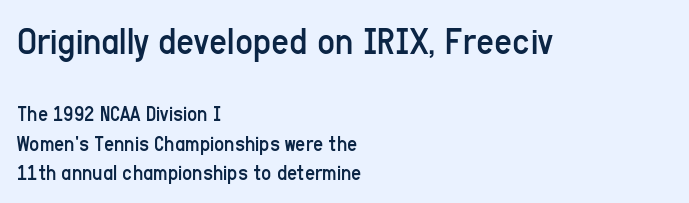
The letterforms sit at book weight or below. Whoever set this chose a conventional vertical rhythm. Spacing verdict: proportional, widths tailored to each character. Decoration check: the copy has no underline. Rendered with straight, roman letterforms. The font family rendered here belongs to the sans-serif group.
